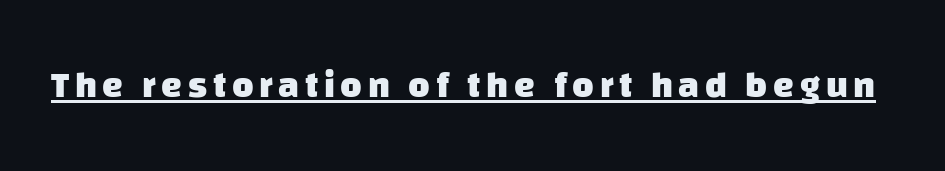
Q: Is the text bold? A: Yes.
Q: Is the typeface a serif or a sans-serif typeface? A: Sans-serif.
Q: Is the text underlined? A: Yes.
Q: Width (condensed, normal, or wide)? A: Normal.
Q: Stroke contrast? A: Low.
Q: x-height? A: Large.
Q: Monospaced? A: No.
